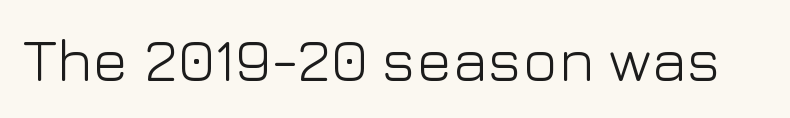
No extra ink here — the face is not bold. There is no visible air inserted between adjacent glyphs. The area under the type is left untouched. No feet cap the strokes, marking this as sans-serif type.
